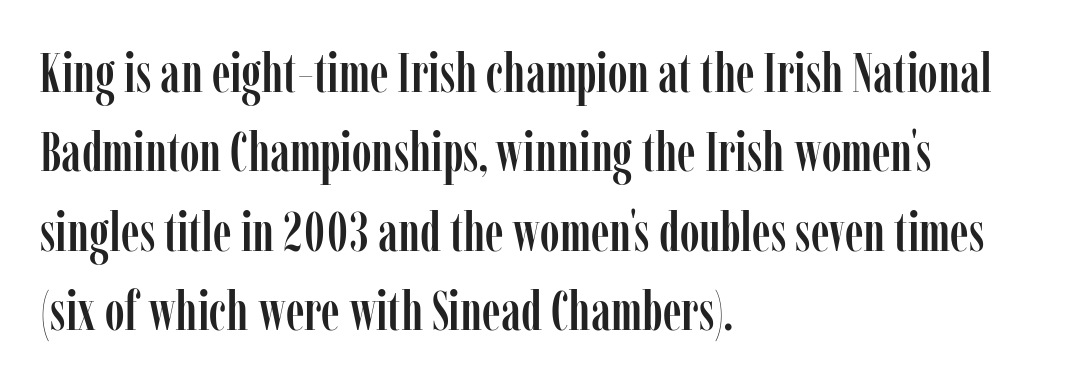
Q: Is the text italic (slanted)? A: No, it is upright.
Q: Is the typeface a serif or a sans-serif typeface? A: Serif.
Q: Is the text underlined? A: No.
Q: How is the paragraph aligned? A: Left-aligned.
Q: Is the spacing between letters normal or unusually wide? A: Normal.
Q: Is the spacing between lines tight, normal or loose? A: Normal.
Q: Width (condensed, normal, or wide)? A: Condensed.
Q: Stroke contrast? A: Low.
Q: x-height? A: Medium.
Q: Monospaced? A: No.
